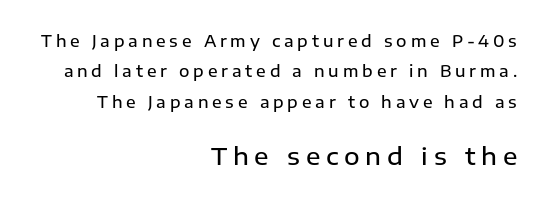
The lines are spread far apart with generous leading. The words here are not underlined. Teacher's note: observe the even right margin — that is flush-right alignment. Look at the stroke-to-counter ratio: somewhat heavy, a semibold. Caption: upper text group reduced, lower text group enlarged. Vertical strokes here are truly vertical.
